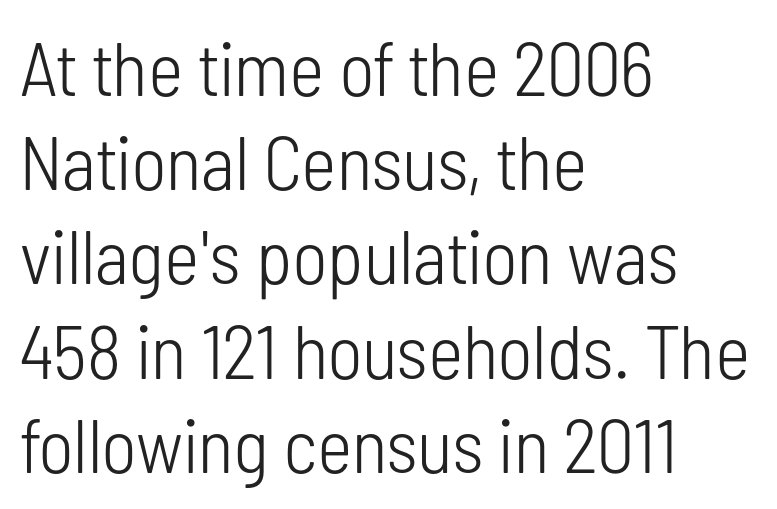
The image shows 76 px light, condensed sans-serif type, upright; set left-aligned, line spacing 1.24x, normal letter spacing, not underlined; low stroke contrast and a medium x-height.
